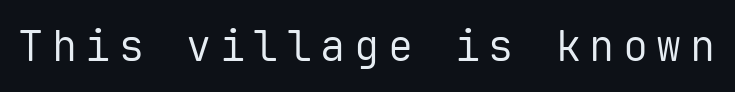
The horizontal fit of the characters is loose and conspicuously gappy. Unbolded letterforms with no extra heft. The passage shown is typed in a monospace face where columns stay perfectly aligned. Any mark beneath the type? The region is blank. The typeface chosen for these lines omits serifs.
